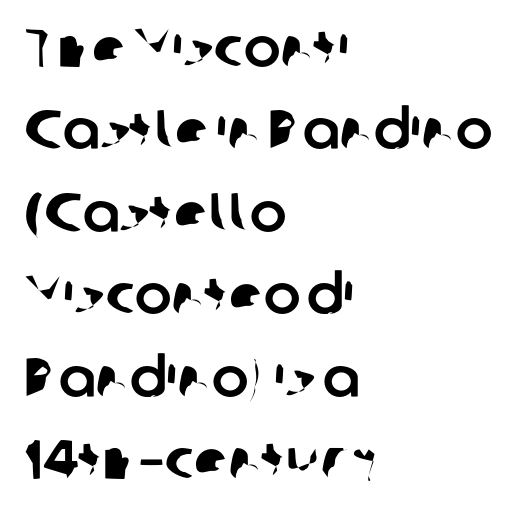
The image shows 55 px sans-serif type; set left-aligned, normal line spacing (1.5x), normal letter spacing, not underlined; low stroke contrast and a medium x-height.
